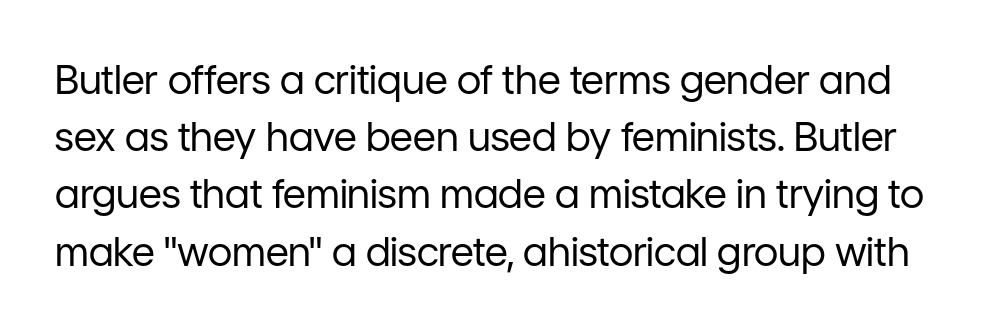
The specimen omits any rule beneath the text block's lines. Is this a sans? Yes — the strokes have no serifs. A typesetter would mark this as roman, not italic. Glyph-to-glyph distance matches everyday printed text.
